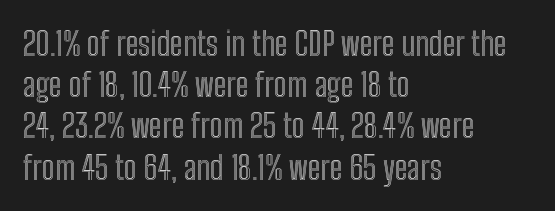
Q: Is the text italic (slanted)? A: No, it is upright.
Q: Is the text underlined? A: No.
Q: How is the paragraph aligned? A: Left-aligned.
Q: Is the spacing between letters normal or unusually wide? A: Normal.
Q: Is the spacing between lines tight, normal or loose? A: Normal.
Q: Width (condensed, normal, or wide)? A: Condensed.
Q: x-height? A: Medium.
Q: Monospaced? A: No.
